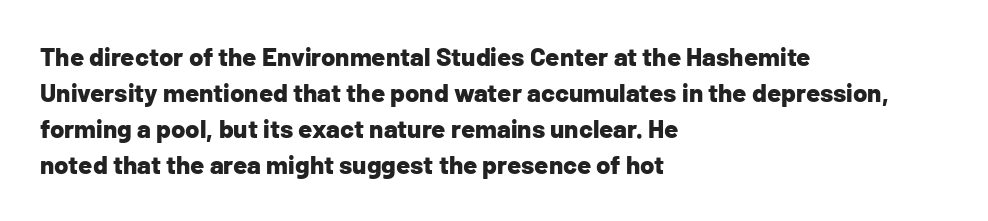
{"italic": "no", "bold": "yes", "underline": "no", "align": "left", "line_spacing": "normal", "line_spacing_ratio": 1.39, "letter_spacing": "normal", "letter_spacing_em": 0.0, "glyph_px": 26}
